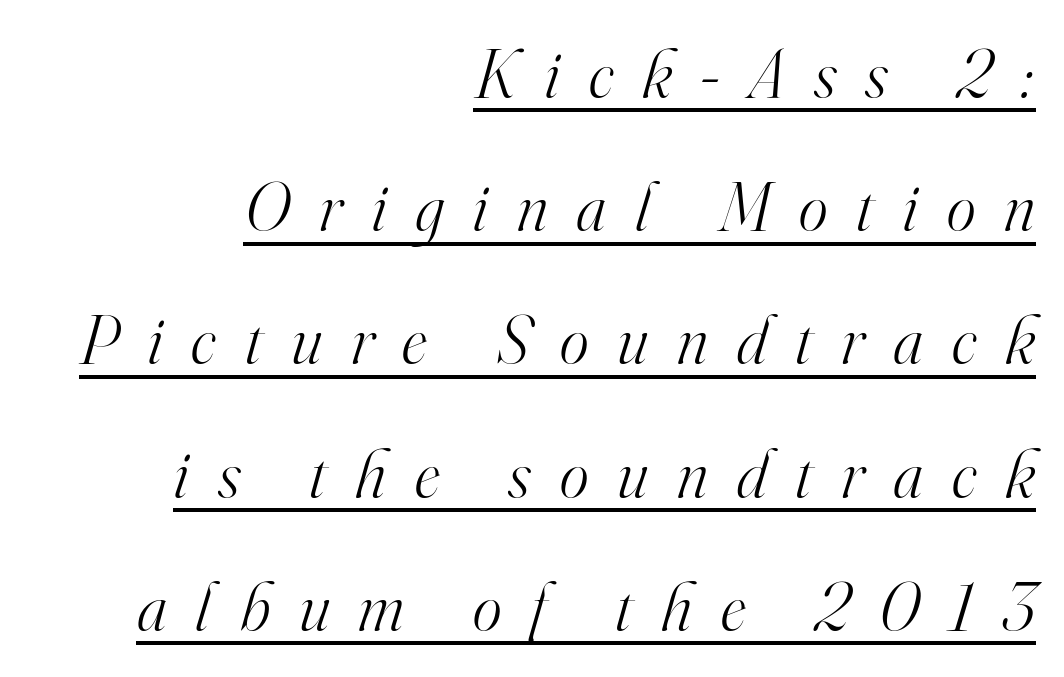
The image shows 69 px light serif type, italic (leaning right); set right-aligned, loose line spacing (1.93x), unusually wide letter spacing (+0.42 em), underlined; high stroke contrast and a small x-height.
